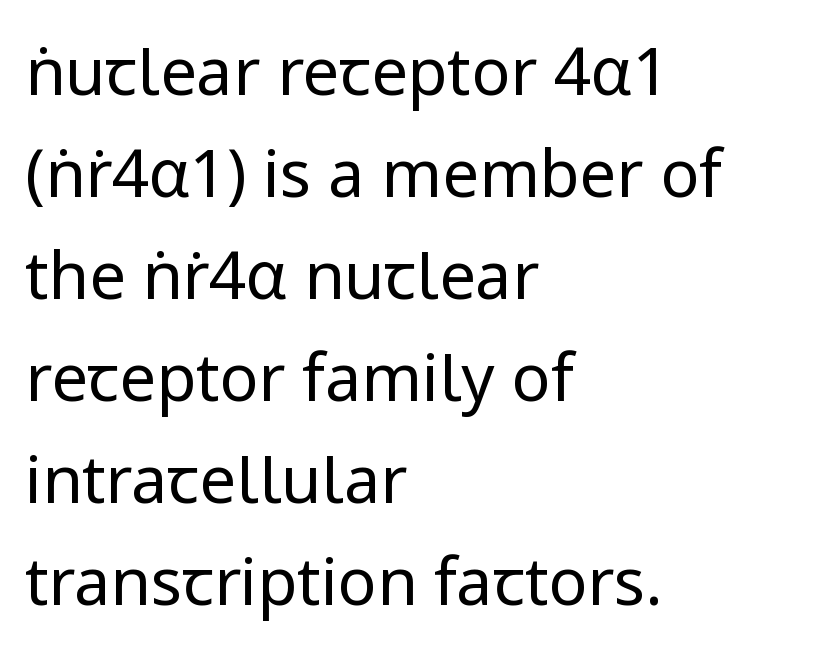
Q: Is the text bold? A: No.
Q: Is the text italic (slanted)? A: No, it is upright.
Q: Is the typeface a serif or a sans-serif typeface? A: Sans-serif.
Q: Is the text underlined? A: No.
Q: How is the paragraph aligned? A: Left-aligned.
Q: Is the spacing between letters normal or unusually wide? A: Normal.
Q: Is the spacing between lines tight, normal or loose? A: Normal.
Q: Width (condensed, normal, or wide)? A: Normal.
Q: Stroke contrast? A: Low.
Q: x-height? A: Medium.
Q: Monospaced? A: No.
